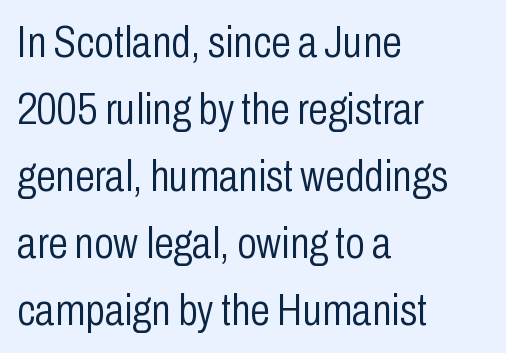
Q: Is the text bold? A: No.
Q: Is the text italic (slanted)? A: No, it is upright.
Q: Is the typeface a serif or a sans-serif typeface? A: Sans-serif.
Q: Is the text underlined? A: No.
Q: How is the paragraph aligned? A: Left-aligned.
Q: Is the spacing between letters normal or unusually wide? A: Normal.
Q: Is the spacing between lines tight, normal or loose? A: Normal.
Q: Width (condensed, normal, or wide)? A: Condensed.
Q: Stroke contrast? A: Low.
Q: x-height? A: Medium.
Q: Monospaced? A: No.
